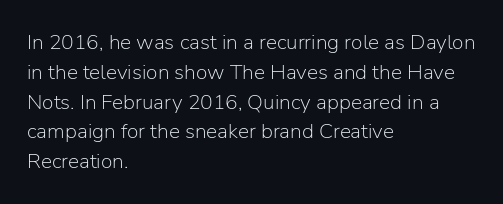
Q: Is the text bold? A: No.
Q: Is the text italic (slanted)? A: No, it is upright.
Q: Is the text underlined? A: No.
Q: How is the paragraph aligned? A: Left-aligned.
Q: Is the spacing between letters normal or unusually wide? A: Normal.
Q: Is the spacing between lines tight, normal or loose? A: Normal.
